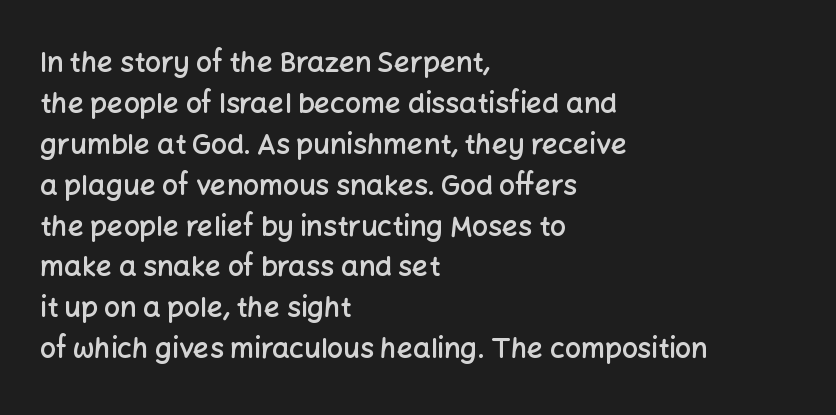
Bold? Not quite — semibold, heavier than regular but stopping short. This rendering features lettering with no underline. How are the letters spaced? Ordinarily, with no added tracking. Leading matches the norm, producing a regular column. You could not count columns in this text — the font is proportionally spaced. These lines are set flush left with a ragged right edge.
